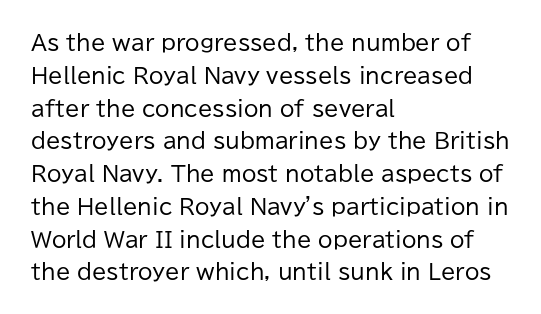
Upright lettering throughout. The rows are spaced the way most documents space them. These lines stack with their left ends in a neat column. The space beneath each line is pristine and unruled. This sample uses plain, unmodified letter spacing. Stem width sits at or under what a default text font uses.
